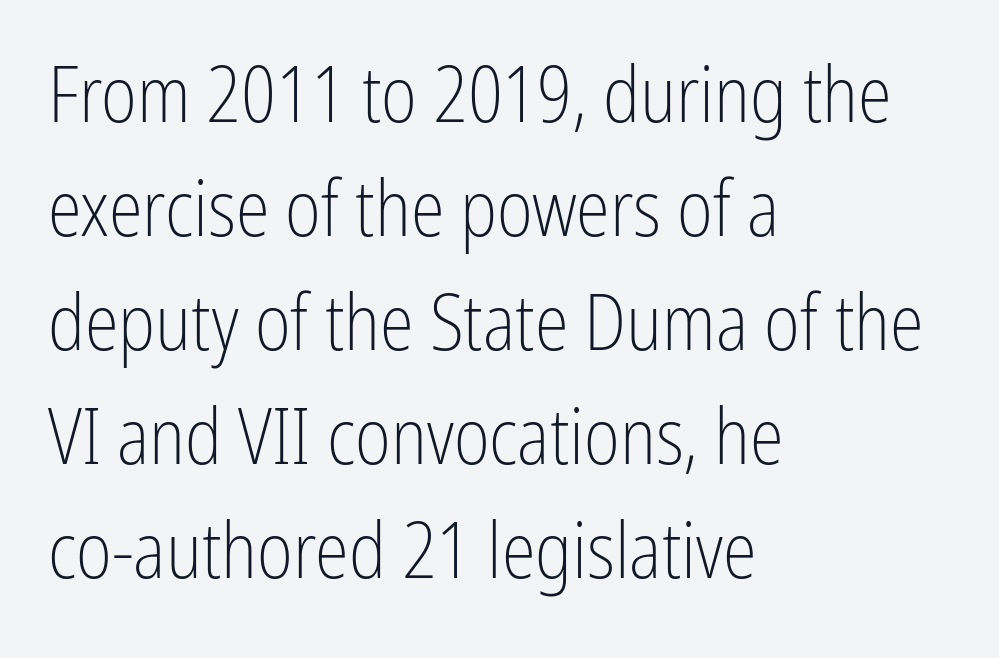
Q: Is the text bold? A: No.
Q: Is the text italic (slanted)? A: No, it is upright.
Q: Is the typeface a serif or a sans-serif typeface? A: Sans-serif.
Q: Is the text underlined? A: No.
Q: How is the paragraph aligned? A: Left-aligned.
Q: Is the spacing between letters normal or unusually wide? A: Normal.
Q: Is the spacing between lines tight, normal or loose? A: Normal.
Q: Width (condensed, normal, or wide)? A: Condensed.
Q: Stroke contrast? A: Low.
Q: x-height? A: Medium.
Q: Monospaced? A: No.
